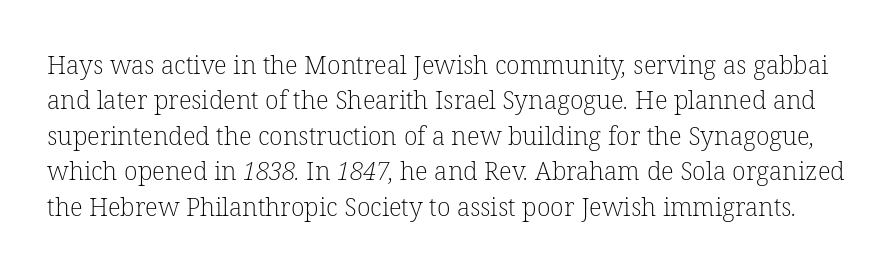
The letters look calm and open, with moderate or lighter stems. Honestly, the row spacing looks completely unremarkable. Spacing between characters is what you'd get straight out of the box. Nobody drew a line under any word here.
